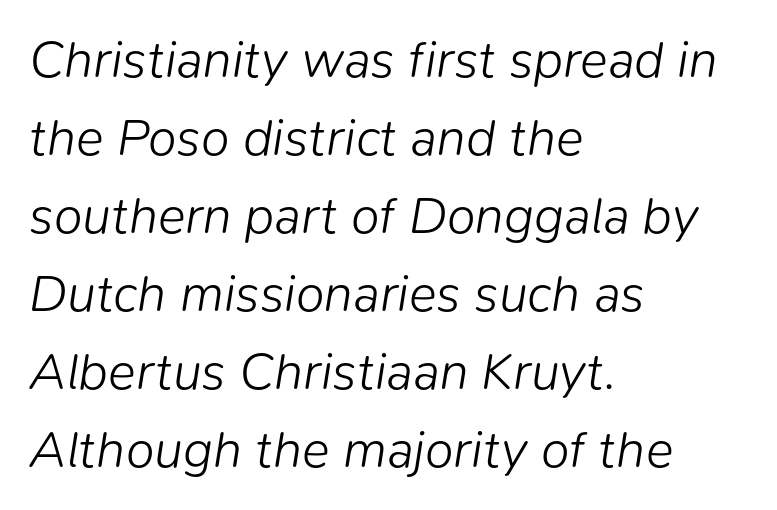
A typesetter would call this zero additional tracking. Does the copy run flush right? No — it runs flush left. Caption: face not bold, strokes unweighted. Each new line begins a customary step beneath the previous one.
